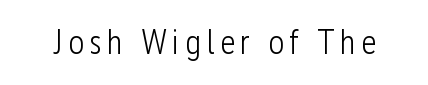
The image shows 34 px light, condensed sans-serif type, upright; set not underlined; low stroke contrast and a medium x-height.
